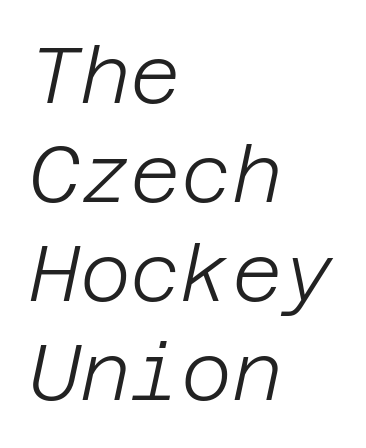
{"italic": "yes", "lean": "right", "slant_degrees": 12, "bold": "no", "weight": "light", "width": "normal", "stroke_contrast": "low", "x_height": "large", "underline": "no", "align": "left", "line_spacing": "normal", "line_spacing_ratio": 1.27, "letter_spacing": "normal", "letter_spacing_em": 0.0, "glyph_px": 78}
